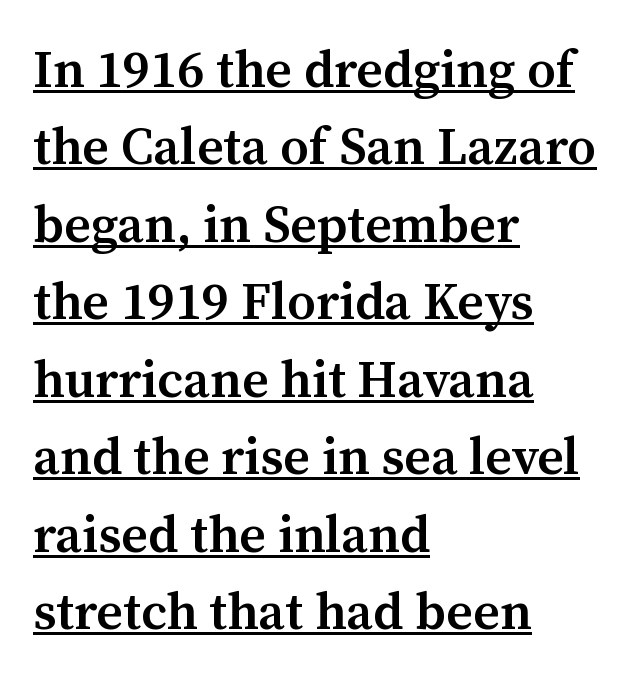
{"serif": "yes", "italic": "no", "bold": "semi", "weight": "semibold", "width": "normal", "stroke_contrast": "medium", "x_height": "medium", "monospaced": "no", "underline": "yes", "align": "left", "line_spacing": "normal", "line_spacing_ratio": 1.49, "letter_spacing": "normal", "letter_spacing_em": 0.0, "glyph_px": 52}
